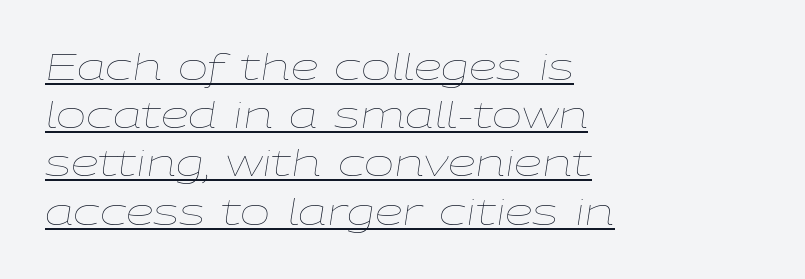
The image shows 36 px thin, wide type, italic (leaning right); set left-aligned, normal line spacing (1.34x), normal letter spacing, underlined; low stroke contrast and a medium x-height.
